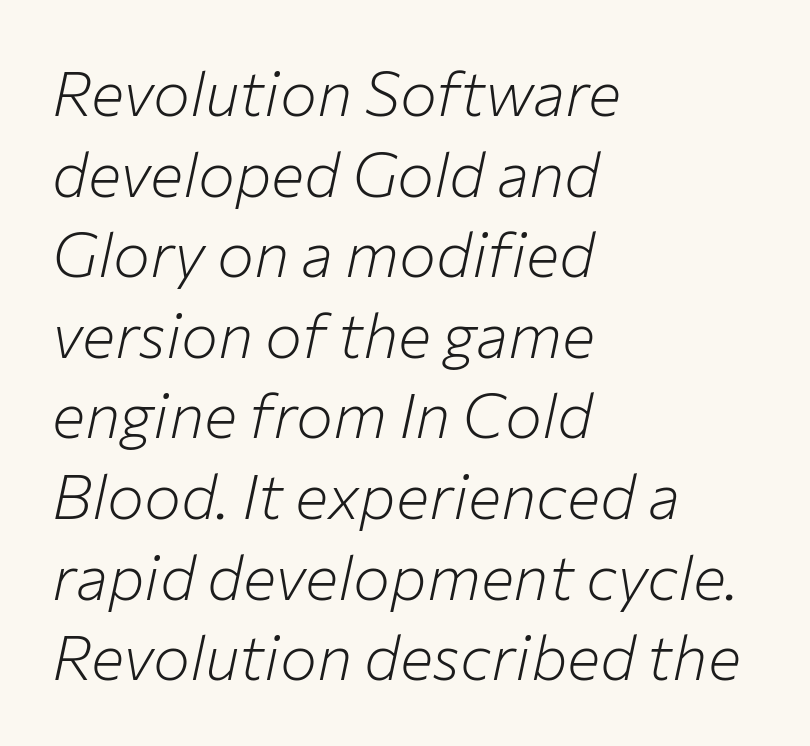
Check the space under the baseline: it is left empty. Each word holds together tightly as a unit, with standard inter-letter gaps. Slanted lettering throughout. Think of a printed novel: that variable character pitch is what you see here. Casual observation: everything's shoved over to the left.
